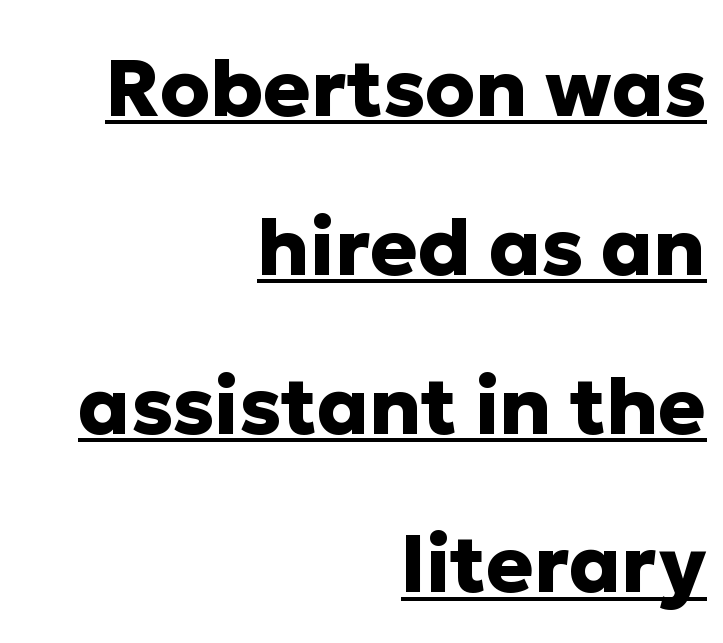
Q: Is the text bold? A: Yes.
Q: Is the text italic (slanted)? A: No, it is upright.
Q: Is the typeface a serif or a sans-serif typeface? A: Sans-serif.
Q: Is the text underlined? A: Yes.
Q: How is the paragraph aligned? A: Right-aligned.
Q: Is the spacing between letters normal or unusually wide? A: Normal.
Q: Is the spacing between lines tight, normal or loose? A: Loose.
Q: Width (condensed, normal, or wide)? A: Normal.
Q: Stroke contrast? A: Low.
Q: x-height? A: Medium.
Q: Monospaced? A: No.
